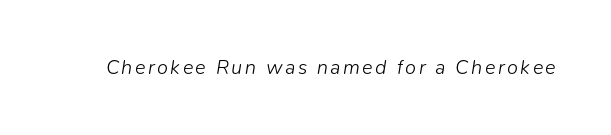
{"italic": "yes", "lean": "right", "slant_degrees": 9, "bold": "no", "underline": "no", "glyph_px": 20}
